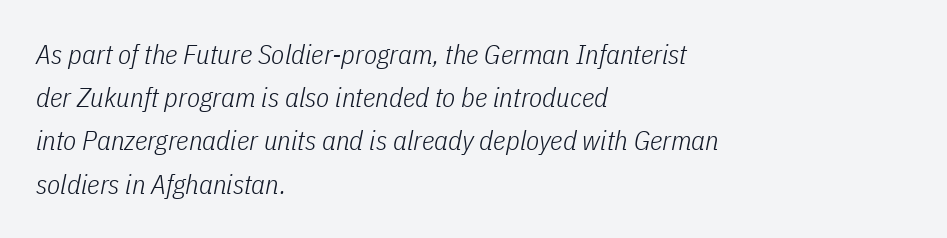
The face used here has a pronounced slope to its letters. The strokes carry an ordinary text weight at most. Standard letterfit; no display-style spreading of the glyphs. Reading down the column, the eye jumps a familiar distance to each next line. The glyphs are unaccompanied by any horizontal stroke below them.
